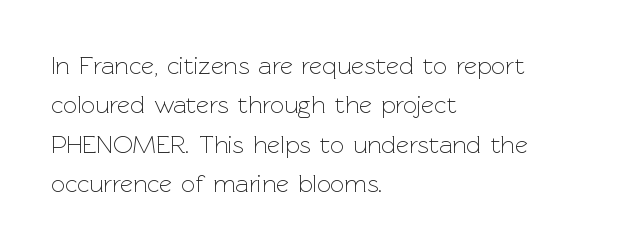
The image shows 25 px text type, upright; set left-aligned, normal line spacing (1.58x), normal letter spacing, not underlined.
